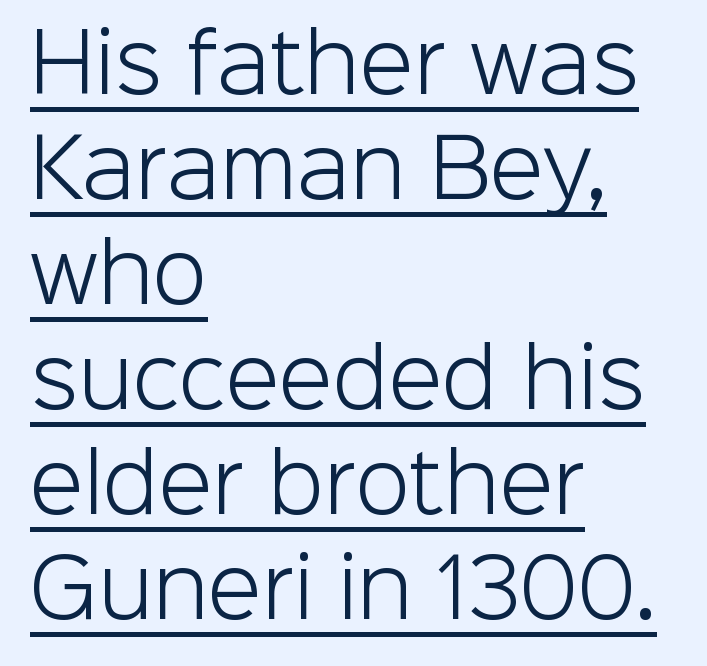
{"serif": "no", "italic": "no", "bold": "no", "weight": "light", "width": "normal", "stroke_contrast": "low", "x_height": "medium", "monospaced": "no", "underline": "yes", "align": "left", "line_spacing": "normal", "line_spacing_ratio": 1.33, "letter_spacing": "normal", "letter_spacing_em": 0.0, "glyph_px": 79}
